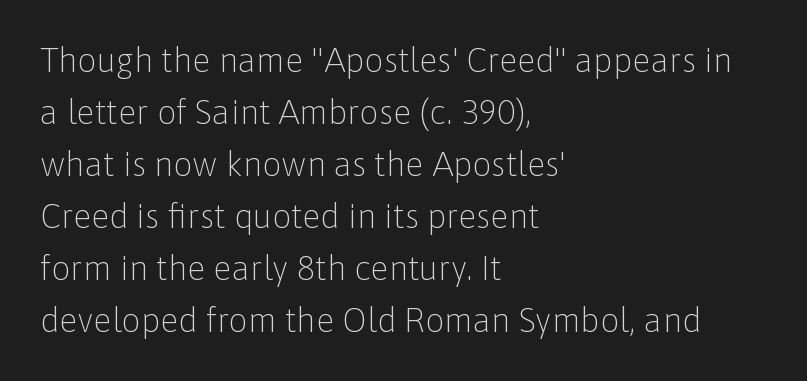
Quick note: not italic, upright. This rendering leaves character spacing at its baseline value. Successive baselines arrive at the customary interval. The typeface has the unassuming heft of standard copy or less. In CSS terms this would be text-align: left. The face used here is proportionally spaced, like ordinary book or web type.
